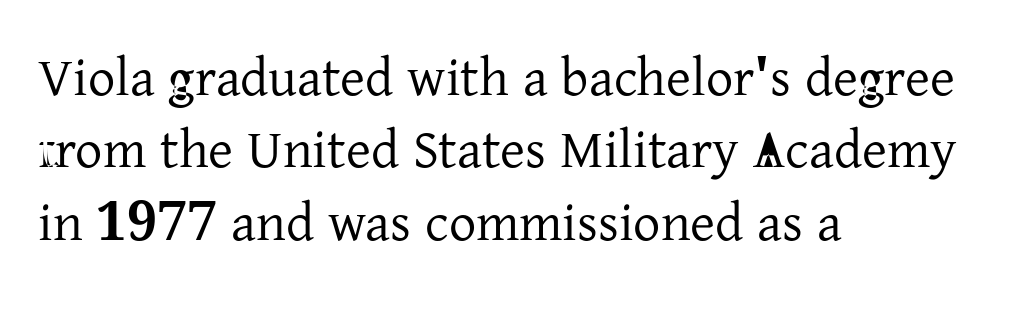
Q: Is the text italic (slanted)? A: No, it is upright.
Q: Is the typeface a serif or a sans-serif typeface? A: Serif.
Q: Is the text underlined? A: No.
Q: How is the paragraph aligned? A: Left-aligned.
Q: Is the spacing between letters normal or unusually wide? A: Normal.
Q: Is the spacing between lines tight, normal or loose? A: Normal.
Q: Width (condensed, normal, or wide)? A: Normal.
Q: Stroke contrast? A: Low.
Q: x-height? A: Medium.
Q: Monospaced? A: No.
